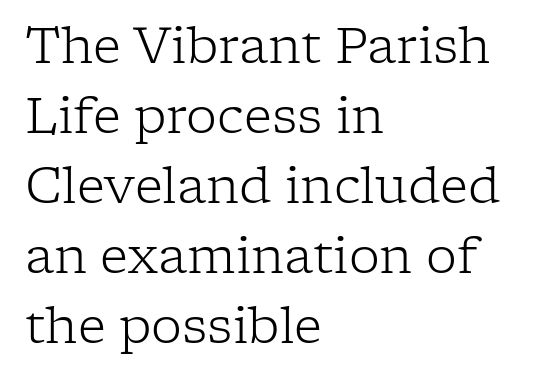
Q: Is the text bold? A: No.
Q: Is the text italic (slanted)? A: No, it is upright.
Q: Is the typeface a serif or a sans-serif typeface? A: Serif.
Q: Is the text underlined? A: No.
Q: How is the paragraph aligned? A: Left-aligned.
Q: Is the spacing between letters normal or unusually wide? A: Normal.
Q: Is the spacing between lines tight, normal or loose? A: Normal.
Q: Width (condensed, normal, or wide)? A: Normal.
Q: Stroke contrast? A: Low.
Q: x-height? A: Medium.
Q: Monospaced? A: No.
